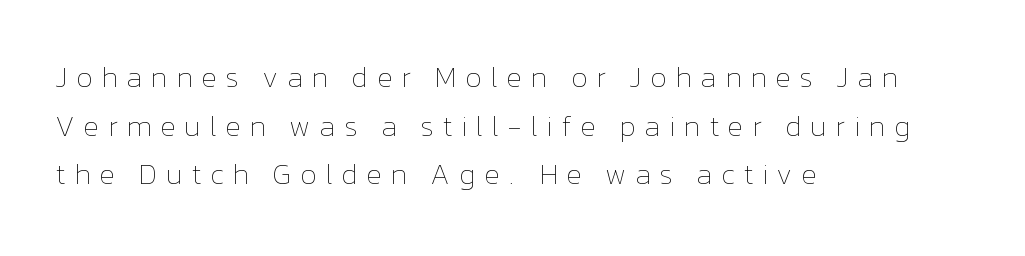
The image shows 29 px thin type, upright; set left-aligned, normal line spacing (1.68x), unusually wide letter spacing (+0.29 em), not underlined; low stroke contrast and a medium x-height.
